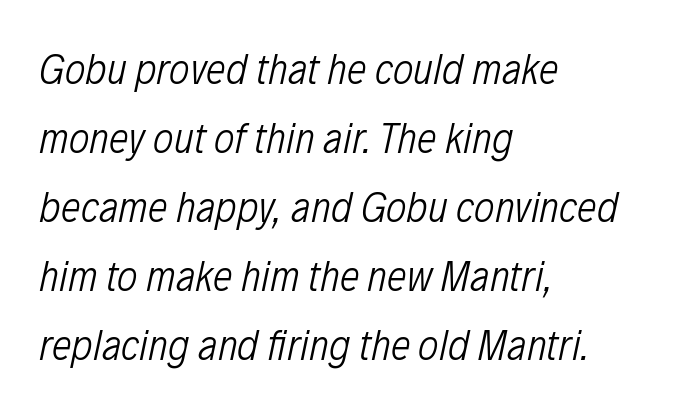
Stems here are at most as thick as an everyday book face. Style check: oblique. Underline: absent. You could call the tracking neutral — neither tight nor loose.
